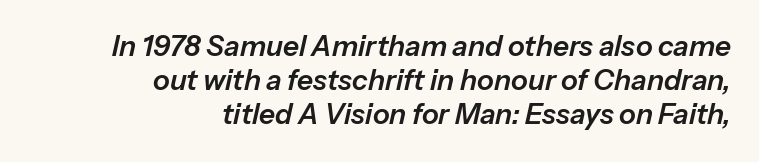
{"italic": "yes", "lean": "right", "slant_degrees": 13, "width": "normal", "stroke_contrast": "low", "x_height": "medium", "monospaced": "no", "underline": "no", "align": "right", "line_spacing_ratio": 1.21, "letter_spacing": "normal", "letter_spacing_em": 0.0, "glyph_px": 28}
